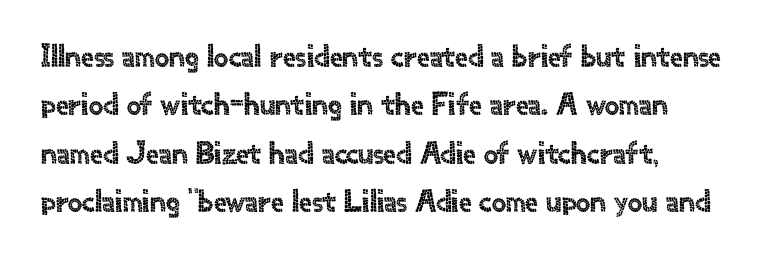
The image shows 32 px sans-serif type, upright; set normal line spacing (1.51x), normal letter spacing, not underlined; a small x-height.
